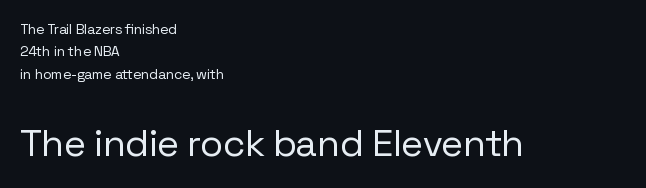
{"serif": "no", "italic": "no", "bold": "no", "weight": "regular", "width": "normal", "stroke_contrast": "low", "x_height": "medium", "monospaced": "no", "underline": "no", "align": "left", "line_spacing": "normal", "line_spacing_ratio": 1.6, "letter_spacing": "normal", "letter_spacing_em": 0.0, "larger_block": "second", "size_ratio": 2.71, "glyph_px": 38}
